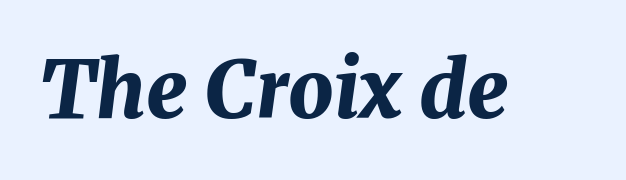
Q: Is the text bold? A: Yes.
Q: Is the text italic (slanted)? A: Yes, it leans right by about 7 degrees.
Q: Is the text underlined? A: No.
Q: Is the spacing between letters normal or unusually wide? A: Normal.
Q: Width (condensed, normal, or wide)? A: Normal.
Q: Stroke contrast? A: Medium.
Q: x-height? A: Medium.
Q: Monospaced? A: No.
